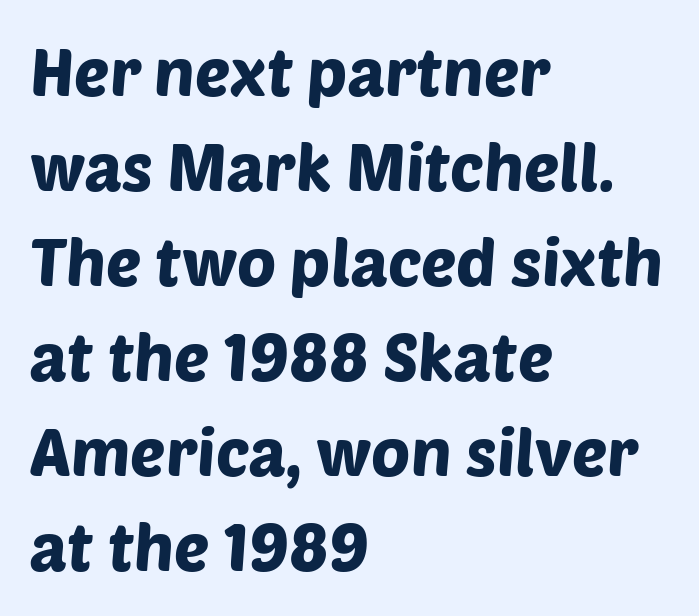
The image shows 66 px sans-serif type; set left-aligned, normal line spacing (1.44x), normal letter spacing, not underlined; low stroke contrast and a large x-height.
